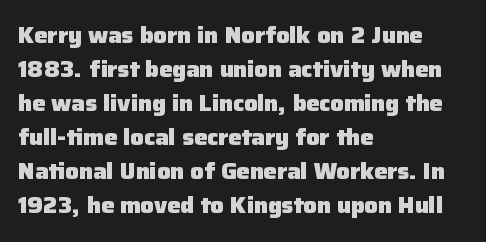
The image shows 22 px bold type, upright; set left-aligned, normal line spacing (1.55x), normal letter spacing, not underlined.
